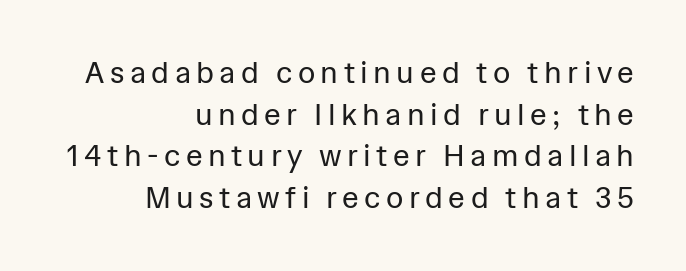
The leading is moderate, giving the passage an even texture. Line ends are locked; line starts wander. Characters remain perfectly vertical along every line. Note the varied advance widths — an 'i' is clearly narrower than an 'm'. Look at the bottom of the vertical strokes: they stop flat, with no serifs.
